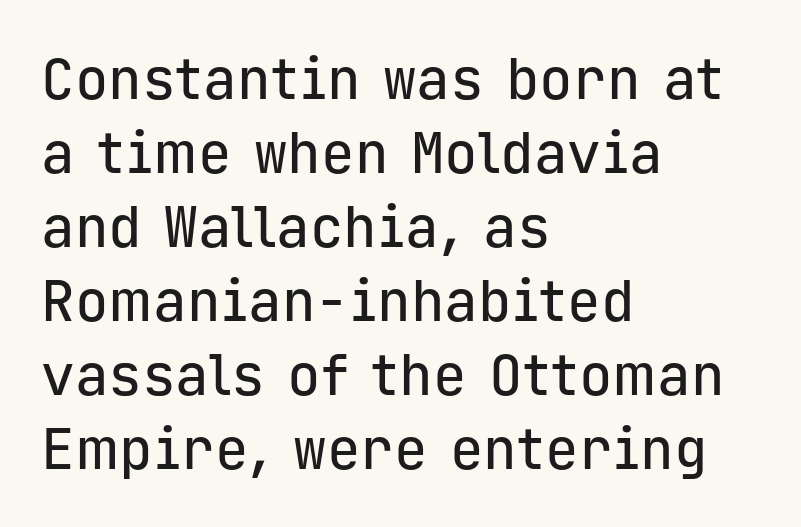
The type is set solid horizontally, with unmodified tracking. The space beneath each line is pristine and unruled. Short and long lines alike share a common starting point at left. These lines are rendered in a fixed-pitch font. The type sits square on the baseline with zero lean. Successive baselines arrive at the customary interval.
